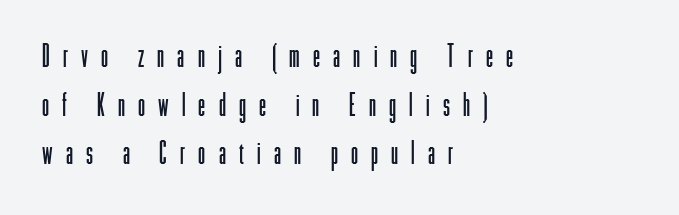
{"serif": "no", "italic": "no", "bold": "no", "weight": "light", "width": "condensed", "stroke_contrast": "low", "x_height": "medium", "monospaced": "no", "underline": "no", "align": "left", "line_spacing": "normal", "line_spacing_ratio": 1.52, "letter_spacing": "wide", "letter_spacing_em": 0.41, "glyph_px": 32}
